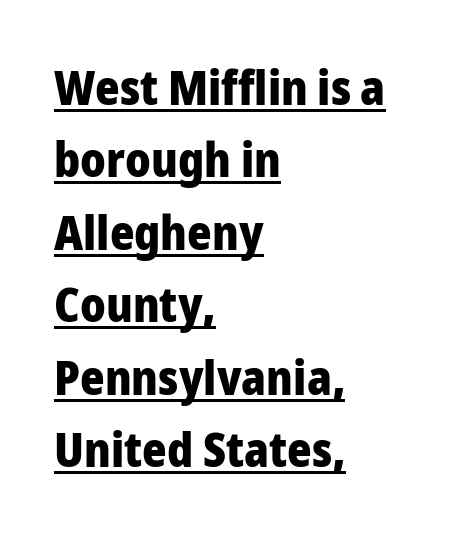
The leading is moderate, giving the passage an even texture. Every word sits above its own underline. Characters remain perfectly vertical along every line. Nothing sits at the stroke ends, so this counts as sans-serif. I'd describe the lettering as bold — thick and assertive.
